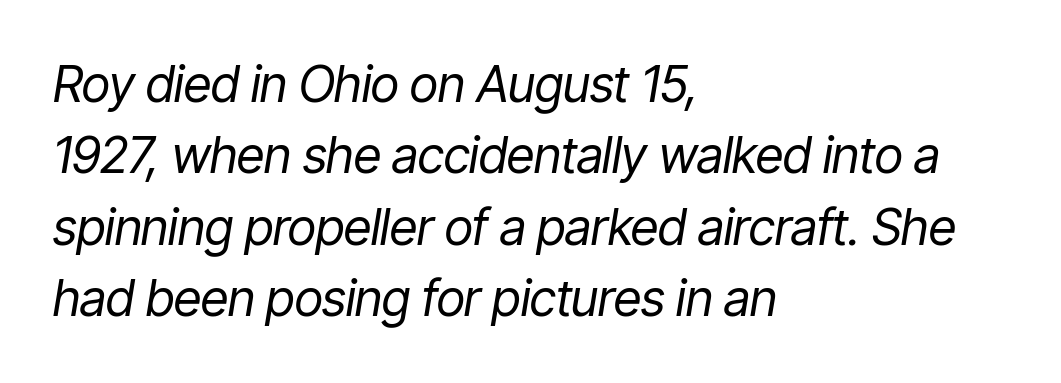
The image shows 50 px regular-weight, condensed type, italic (leaning right); set left-aligned, normal line spacing (1.43x), normal letter spacing, not underlined; low stroke contrast and a medium x-height.
